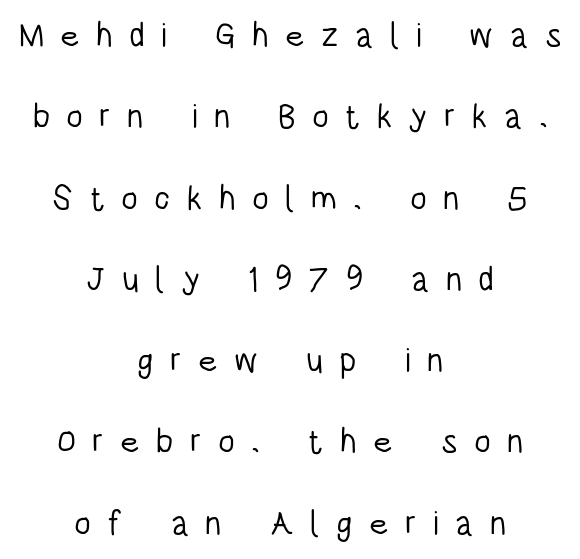
{"serif": "no", "italic": "no", "bold": "no", "weight": "light", "width": "condensed", "stroke_contrast": "low", "x_height": "large", "monospaced": "no", "underline": "no", "align": "center", "line_spacing": "loose", "line_spacing_ratio": 2.39, "letter_spacing": "wide", "letter_spacing_em": 0.48, "glyph_px": 34}
